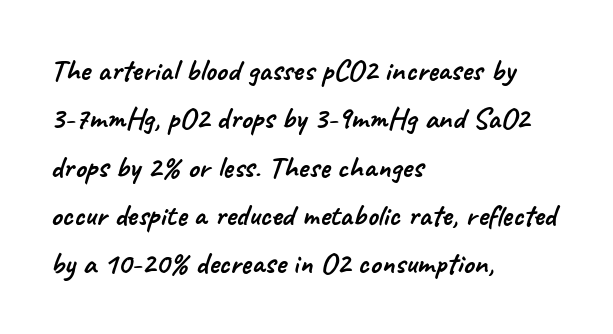
{"serif": "no", "width": "normal", "stroke_contrast": "low", "x_height": "small", "monospaced": "no", "underline": "no", "align": "left", "line_spacing": "normal", "line_spacing_ratio": 1.56, "letter_spacing": "normal", "letter_spacing_em": 0.0, "glyph_px": 31}
